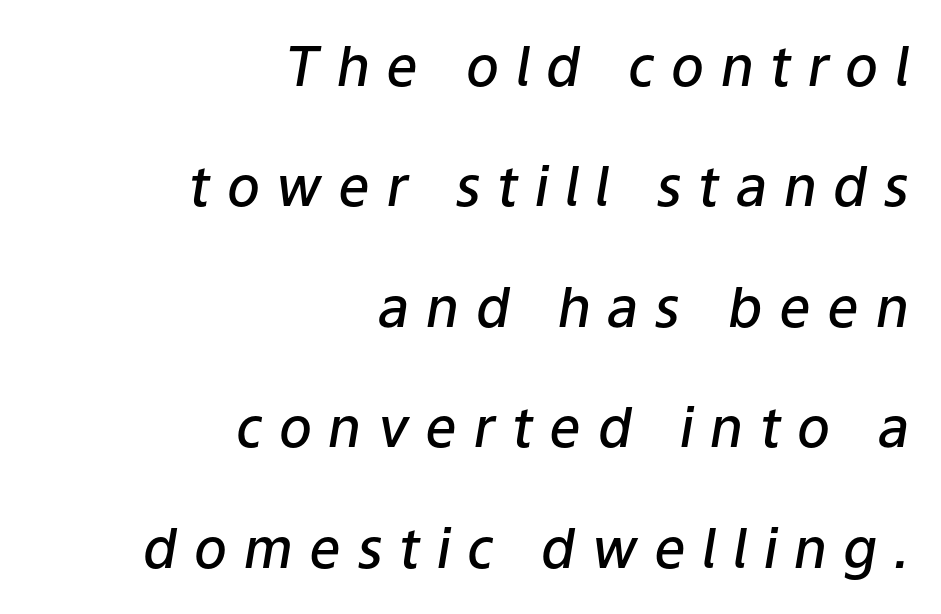
The image shows 55 px semibold type, italic (leaning right); set right-aligned, loose line spacing (2.19x), unusually wide letter spacing (+0.3 em), not underlined; low stroke contrast and a medium x-height.
